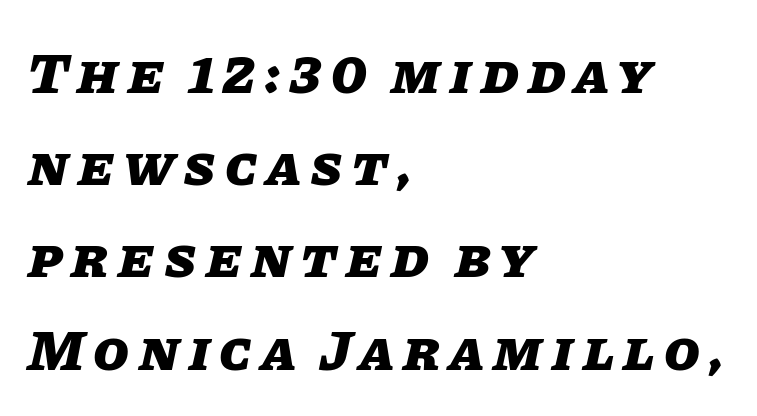
The image shows 58 px heavy type, italic (leaning right); set left-aligned, normal line spacing (1.59x), not underlined; low stroke contrast and a large x-height.
